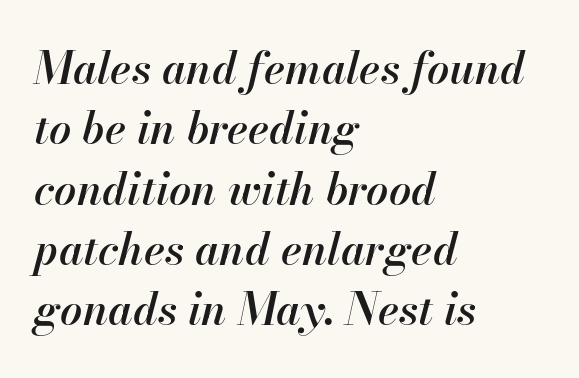
The image shows 44 px semibold type, italic (leaning right); set left-aligned, normal line spacing (1.37x), normal letter spacing, not underlined; high stroke contrast and a small x-height.
